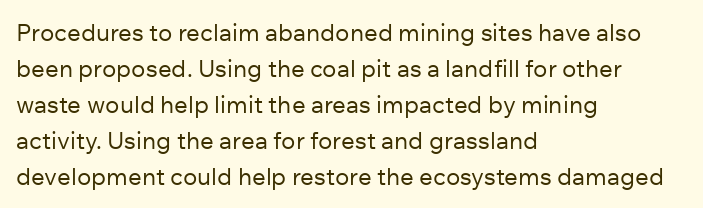
There is no visible air inserted between adjacent glyphs. The rendering anchors every line to the left-hand side. Counters stay open thanks to moderate or lighter strokes. Is there much room between lines? A standard amount, neither cramped nor airy. Type without underlining.
